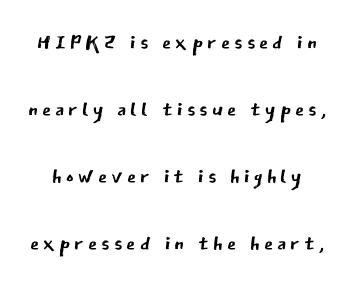
Q: Is the text bold? A: No.
Q: Is the text italic (slanted)? A: No, it is upright.
Q: Is the typeface a serif or a sans-serif typeface? A: Sans-serif.
Q: Is the text underlined? A: No.
Q: Is the spacing between lines tight, normal or loose? A: Loose.
Q: Width (condensed, normal, or wide)? A: Normal.
Q: Stroke contrast? A: Low.
Q: x-height? A: Medium.
Q: Monospaced? A: No.
